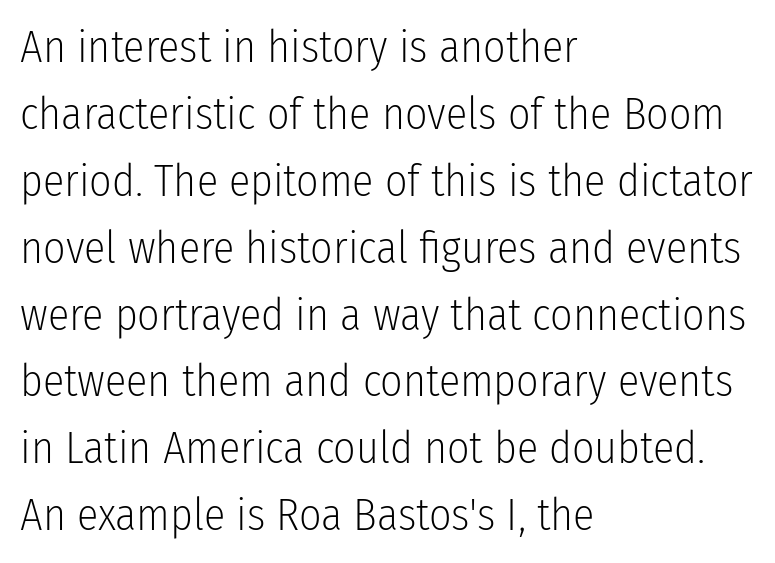
Q: Is the text bold? A: No.
Q: Is the text italic (slanted)? A: No, it is upright.
Q: Is the typeface a serif or a sans-serif typeface? A: Sans-serif.
Q: Is the text underlined? A: No.
Q: How is the paragraph aligned? A: Left-aligned.
Q: Is the spacing between letters normal or unusually wide? A: Normal.
Q: Is the spacing between lines tight, normal or loose? A: Normal.
Q: Width (condensed, normal, or wide)? A: Condensed.
Q: Stroke contrast? A: Low.
Q: x-height? A: Medium.
Q: Monospaced? A: No.
